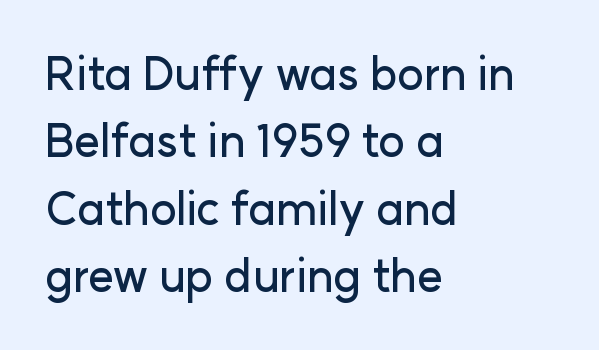
The image shows 45 px sans-serif type, upright; set left-aligned, normal line spacing (1.5x), normal letter spacing, not underlined; low stroke contrast and a medium x-height.
